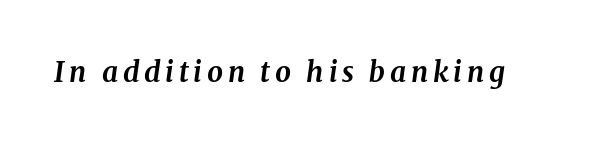
The image shows 28 px bold serif type, italic (leaning right); set not underlined; medium stroke contrast and a medium x-height.
